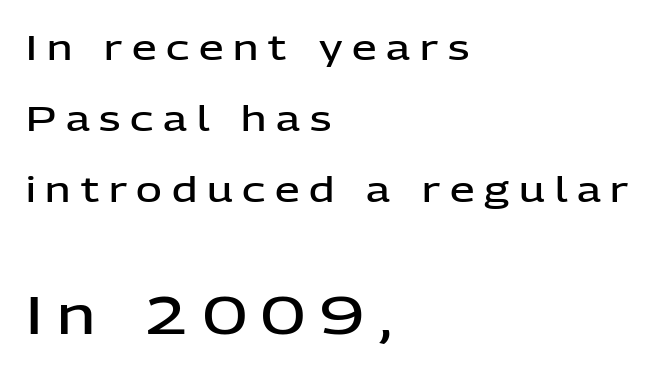
The image shows 53 px semibold sans-serif type, upright; set left-aligned, loose line spacing (2.03x), unusually wide letter spacing (+0.28 em), not underlined; the second (bottom) block is 1.51x larger; low stroke contrast and a medium x-height.
